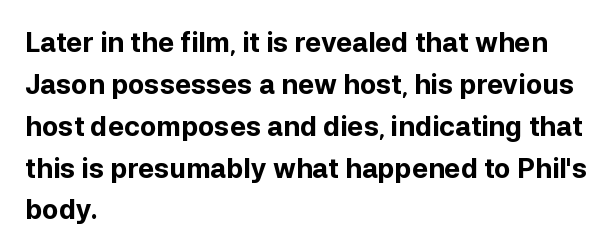
{"italic": "no", "bold": "yes", "underline": "no", "align": "left", "line_spacing": "normal", "line_spacing_ratio": 1.55, "letter_spacing": "normal", "letter_spacing_em": 0.0, "glyph_px": 27}
